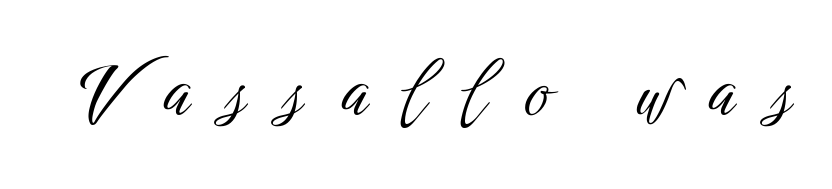
Q: Is the text bold? A: No.
Q: Is the text italic (slanted)? A: Yes.
Q: Is the typeface a serif or a sans-serif typeface? A: Sans-serif.
Q: Is the text underlined? A: No.
Q: Is the spacing between letters normal or unusually wide? A: Unusually wide.
Q: Width (condensed, normal, or wide)? A: Condensed.
Q: Stroke contrast? A: Low.
Q: x-height? A: Medium.
Q: Monospaced? A: No.
